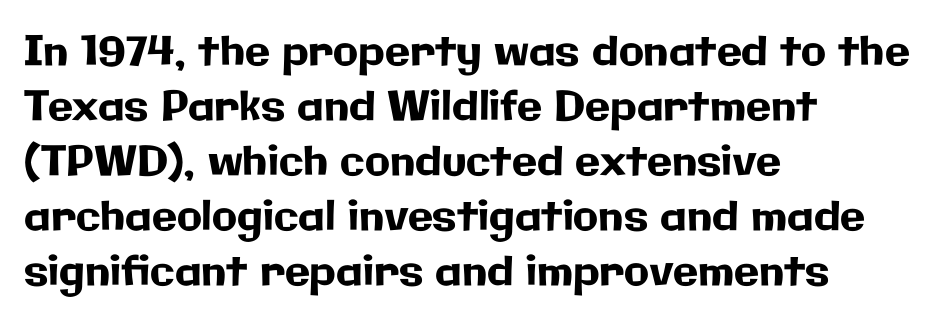
{"serif": "no", "italic": "no", "width": "normal", "stroke_contrast": "low", "x_height": "medium", "monospaced": "no", "underline": "no", "align": "left", "line_spacing": "normal", "line_spacing_ratio": 1.34, "letter_spacing": "normal", "letter_spacing_em": 0.0, "glyph_px": 41}
